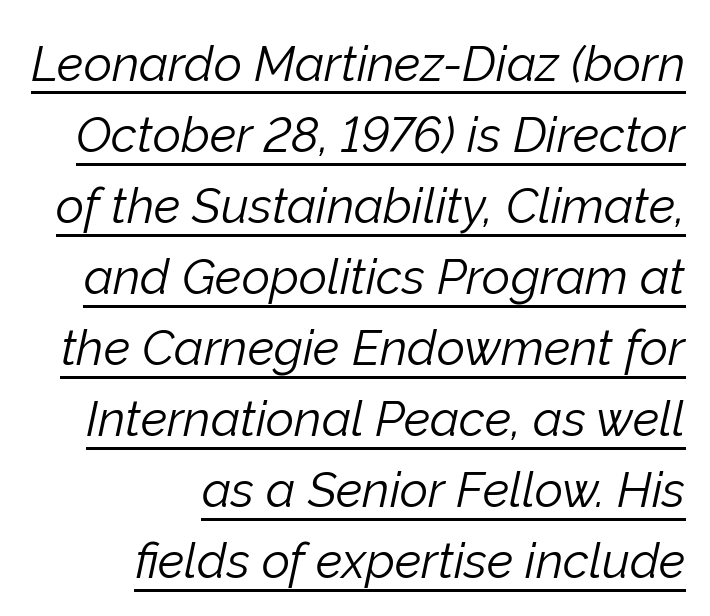
Q: Is the text bold? A: No.
Q: Is the text italic (slanted)? A: Yes, it leans right by about 12 degrees.
Q: Is the text underlined? A: Yes.
Q: How is the paragraph aligned? A: Right-aligned.
Q: Is the spacing between letters normal or unusually wide? A: Normal.
Q: Is the spacing between lines tight, normal or loose? A: Normal.
Q: Width (condensed, normal, or wide)? A: Normal.
Q: Stroke contrast? A: Low.
Q: x-height? A: Medium.
Q: Monospaced? A: No.
